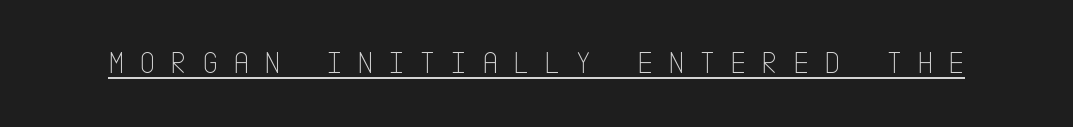
The image shows 32 px thin, condensed sans-serif type, upright; set unusually wide letter spacing (+0.45 em), underlined; low stroke contrast and a large x-height.
